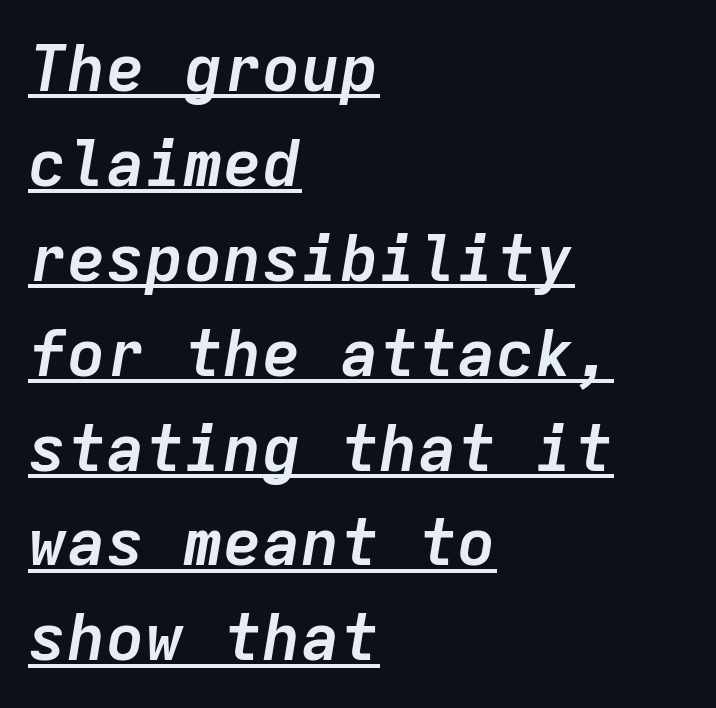
{"italic": "yes", "lean": "right", "slant_degrees": 9, "bold": "yes", "weight": "semibold", "width": "normal", "stroke_contrast": "low", "x_height": "medium", "monospaced": "yes", "underline": "yes", "align": "left", "line_spacing": "normal", "line_spacing_ratio": 1.46, "letter_spacing": "normal", "letter_spacing_em": 0.0, "glyph_px": 65}
